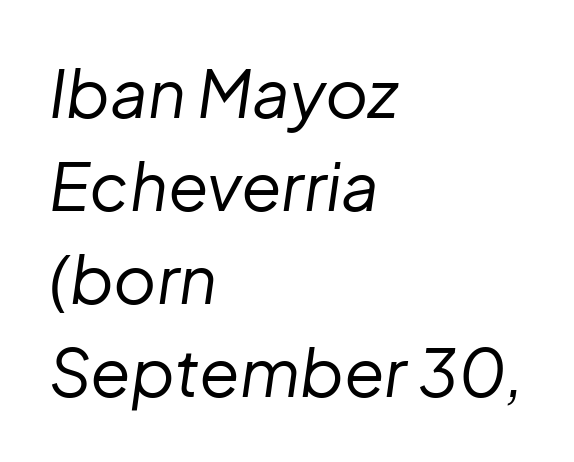
The image shows 66 px regular-weight type, italic (leaning right); set left-aligned, normal line spacing (1.41x), normal letter spacing, not underlined; low stroke contrast and a medium x-height.
